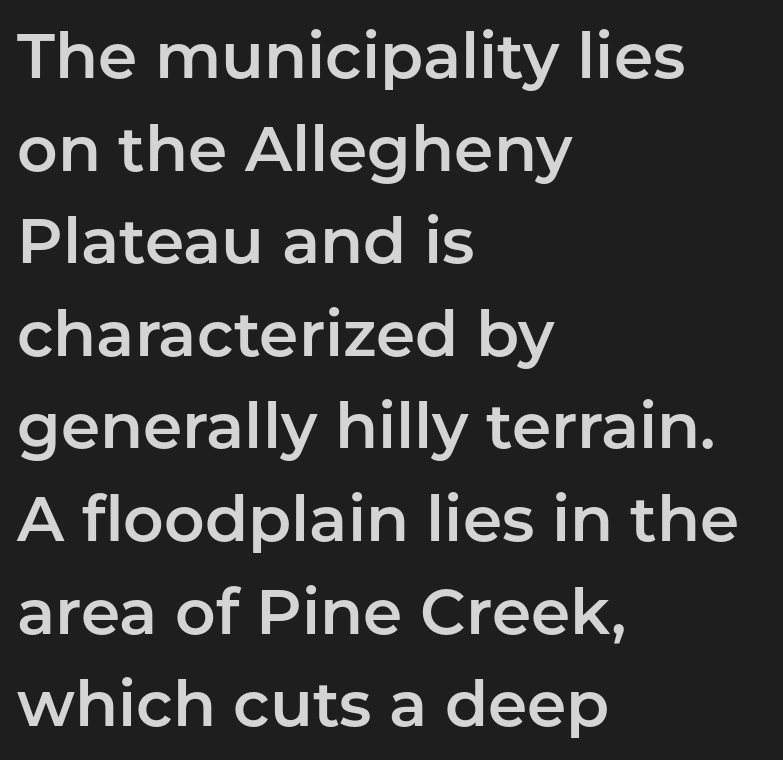
The letters sit at their default tracking, neither squeezed nor spread. The passage shown is not underscored anywhere. Each letter keeps its own natural width here, so spacing adapts to shape. These lines were composed using upright roman letters. No feet cap the strokes, marking this as sans-serif type. Horizontal alignment here is leftward, the default for most running prose.
